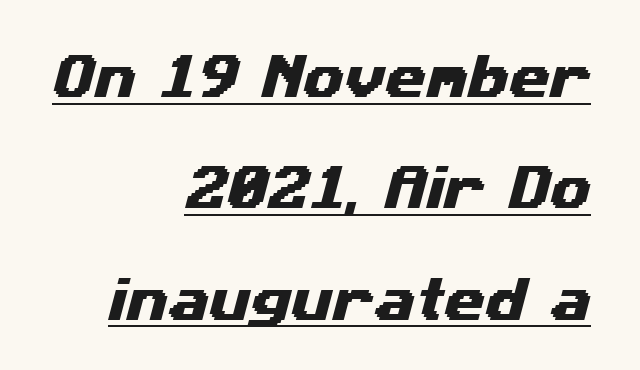
{"serif": "no", "width": "wide", "stroke_contrast": "medium", "x_height": "medium", "monospaced": "no", "underline": "yes", "align": "right", "line_spacing": "loose", "line_spacing_ratio": 2.37, "letter_spacing": "normal", "letter_spacing_em": 0.0, "glyph_px": 47}
